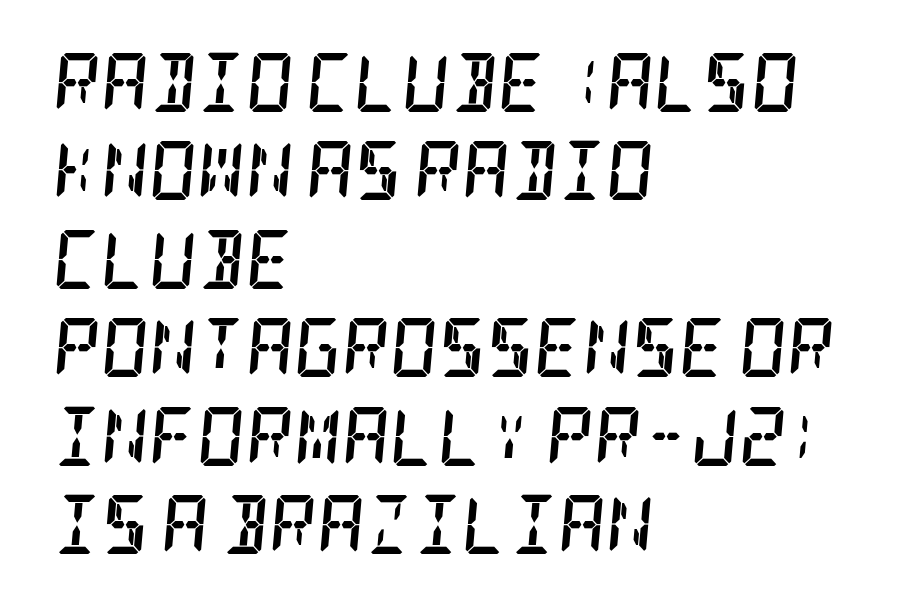
Leading matches the norm, producing a regular column. Teacher's note: observe the even left margin — that is flush-left alignment. Italic? Definitely — the glyphs are oblique. The rendering keeps characters at their native spacing. These lines are composed in type with serifs. Bold? Absolutely — the strokes are thick and heavy.
